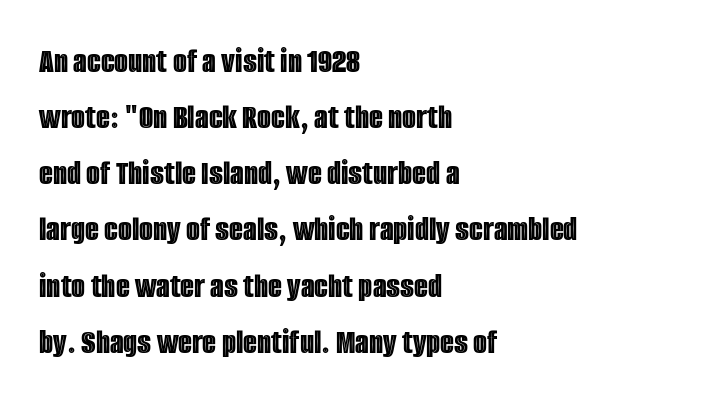
Tracking value appears to be zero — textbook default spacing. Type without underlining. Nope, not italic — everything's standing straight. Proportional: the letters do not fall into vertical columns. The passage shown stacks its lines at a standard gap.
